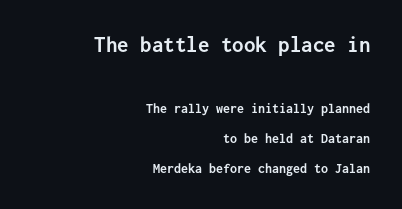
Q: Is the text bold? A: Yes.
Q: Is the text italic (slanted)? A: No, it is upright.
Q: Is the text underlined? A: No.
Q: How is the paragraph aligned? A: Right-aligned.
Q: Is the spacing between letters normal or unusually wide? A: Normal.
Q: Is the spacing between lines tight, normal or loose? A: Loose.
Q: Which block of text is set in a larger size, the first (top) or the second (bottom)? A: The first (top) one.
